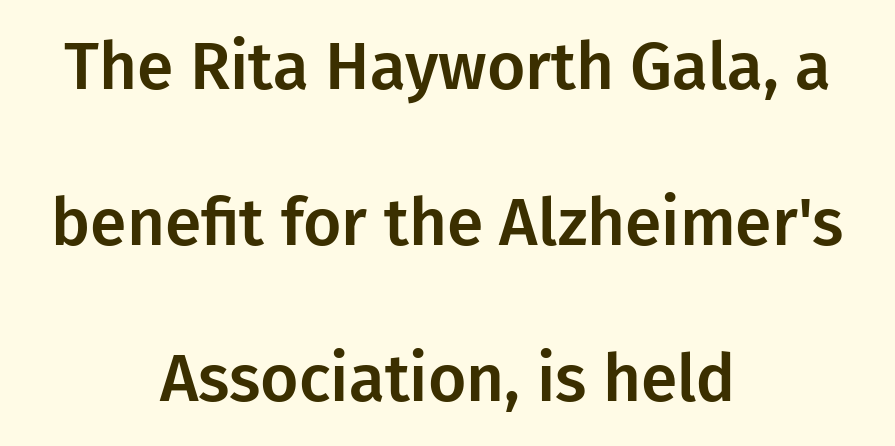
Think of a printed novel: that variable character pitch is what you see here. Loosely led — the rows are spread out. Check the space under the baseline: it is left empty. The passage shown has conventional tracking throughout. Stroke terminals: plain, sans-serif.
